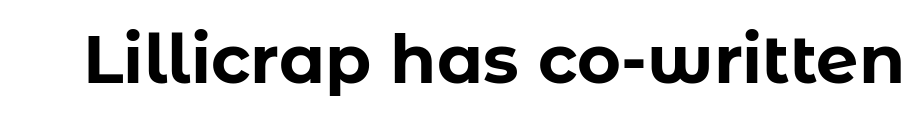
The image shows 67 px bold sans-serif type, upright; set normal letter spacing, not underlined; low stroke contrast and a medium x-height.
